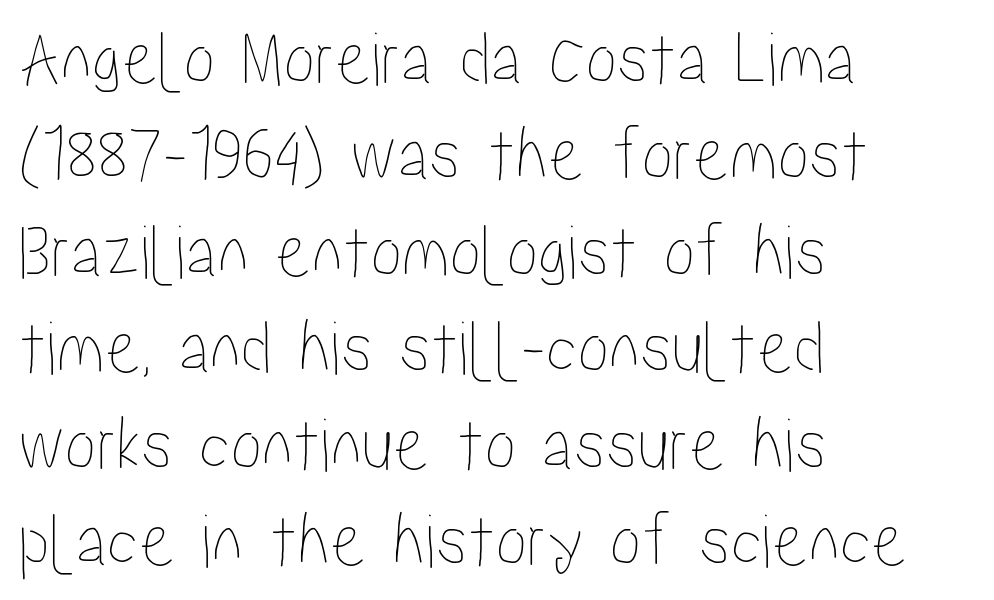
Designer's note — italics off, roman on. The letters sit at their default tracking, neither squeezed nor spread. This rendering uses left alignment, leaving the right contour irregular. The baseline area is clear.
